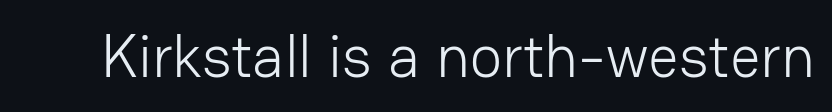
{"serif": "no", "italic": "no", "bold": "no", "weight": "light", "width": "normal", "stroke_contrast": "low", "x_height": "medium", "monospaced": "no", "underline": "no", "letter_spacing": "normal", "letter_spacing_em": 0.0, "glyph_px": 60}
